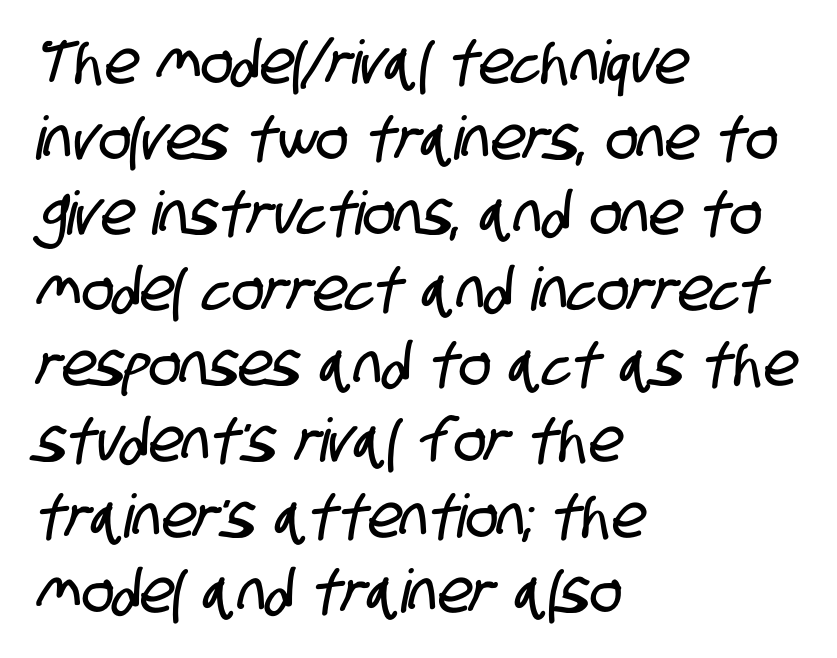
{"serif": "no", "width": "condensed", "stroke_contrast": "low", "x_height": "large", "monospaced": "no", "underline": "no", "align": "left", "line_spacing": "normal", "line_spacing_ratio": 1.26, "letter_spacing": "normal", "letter_spacing_em": 0.0, "glyph_px": 60}
